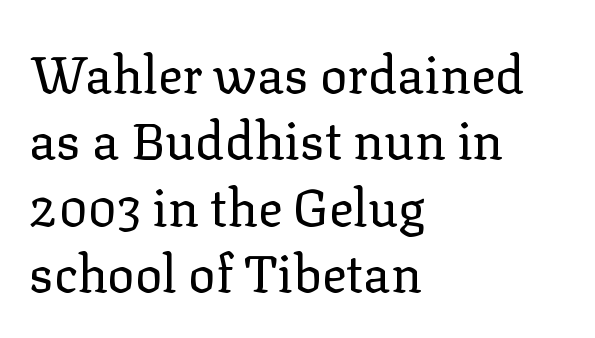
The image shows 51 px regular-weight serif type, upright; set left-aligned, normal line spacing (1.3x), normal letter spacing, not underlined; low stroke contrast and a medium x-height.
